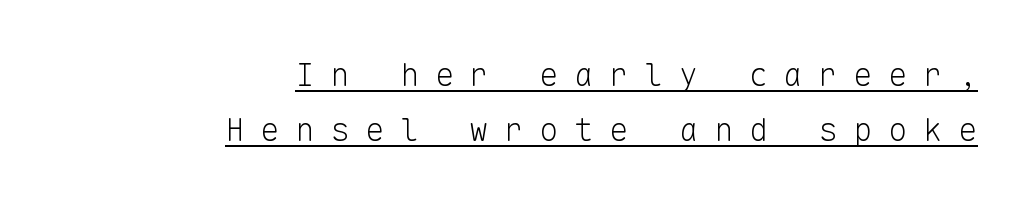
These lines are rendered in a fixed-pitch font. Glance below the letters and you will spot a drawn line. The letters are spread apart with noticeably loose tracking. Does the lettering tilt? It doesn't — this is upright.
